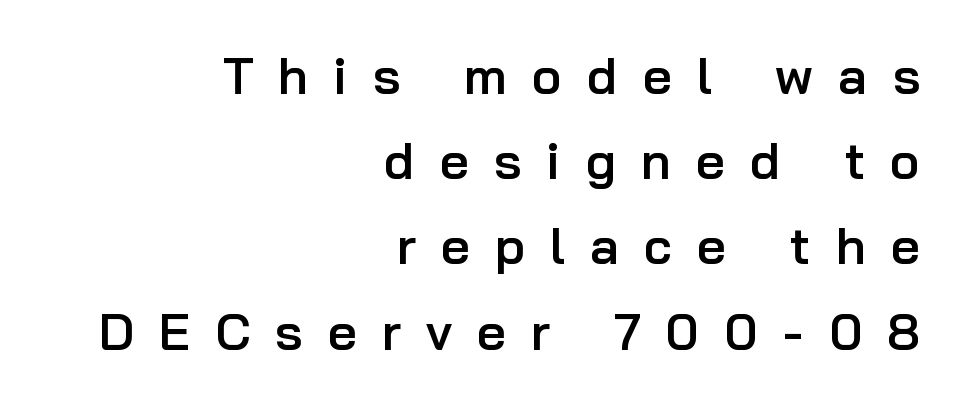
The image shows 51 px semibold sans-serif type, upright; set right-aligned, normal line spacing (1.67x), unusually wide letter spacing (+0.49 em), not underlined; low stroke contrast and a medium x-height.
